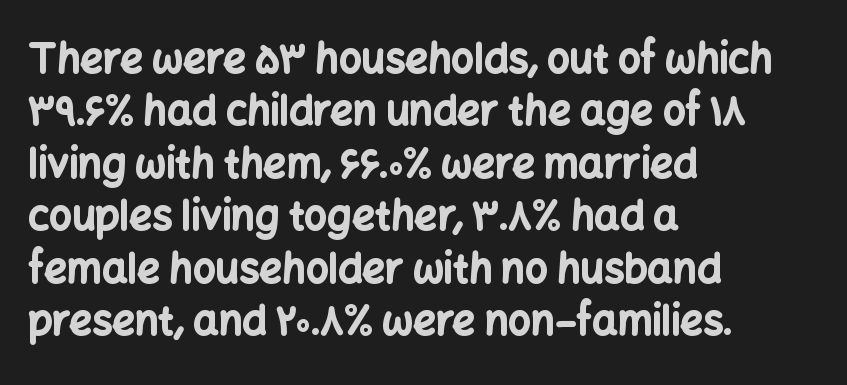
What kind of face is this? One without serifs — a sans. The strip under each line holds only bare page. The typesetter chose a ragged-right arrangement here. You could call the tracking neutral — neither tight nor loose. Ordinary non-slanted type is in use. Emphasis by weight is at full strength: bold.
